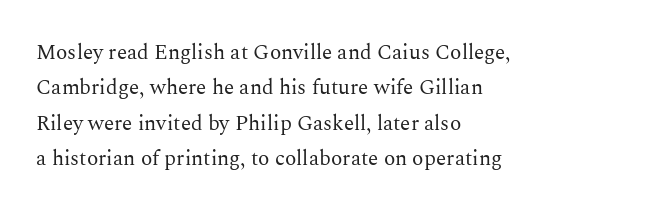
Q: Is the text bold? A: No.
Q: Is the text italic (slanted)? A: No, it is upright.
Q: Is the text underlined? A: No.
Q: How is the paragraph aligned? A: Left-aligned.
Q: Is the spacing between letters normal or unusually wide? A: Normal.
Q: Is the spacing between lines tight, normal or loose? A: Normal.
